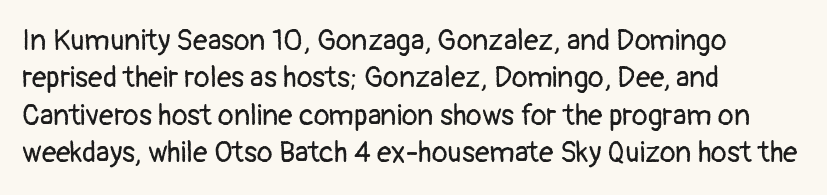
{"serif": "no", "italic": "no", "bold": "no", "weight": "regular", "width": "normal", "stroke_contrast": "low", "x_height": "medium", "monospaced": "no", "underline": "no", "align": "left", "line_spacing": "normal", "line_spacing_ratio": 1.29, "letter_spacing": "normal", "letter_spacing_em": 0.0, "glyph_px": 29}
